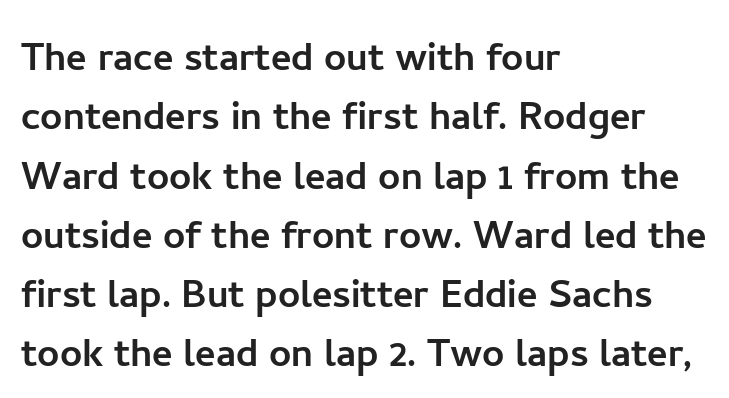
This is sans-serif lettering, the kind often seen on screens and signage. Do the characters align in a grid? No, the font is proportional. A classic flush-left, rag-right setting is used for this passage. Lines of text with bare space underneath.
